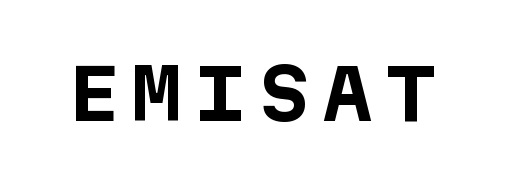
Typographic density is high because the face is bold. Any mark beneath the type? The region is blank. Nothing sits at the stroke ends, so this counts as sans-serif. Posture: upright roman.
